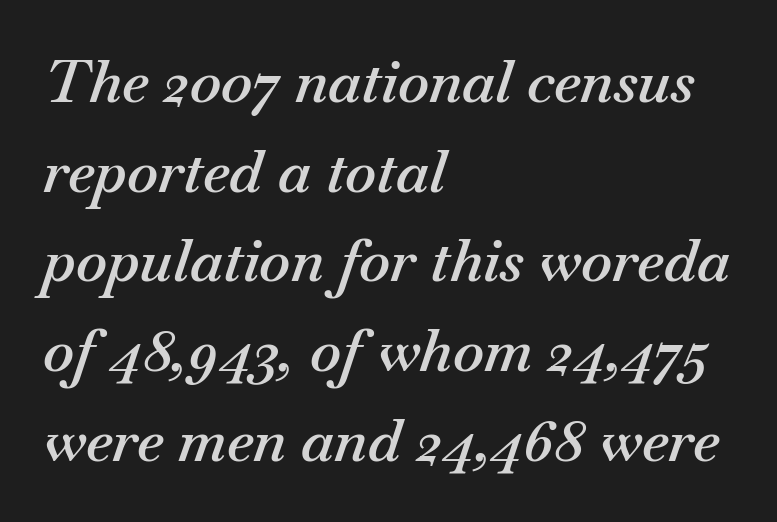
The image shows 59 px semibold type, italic (leaning right); set left-aligned, normal line spacing (1.52x), normal letter spacing, not underlined; medium stroke contrast and a small x-height.
